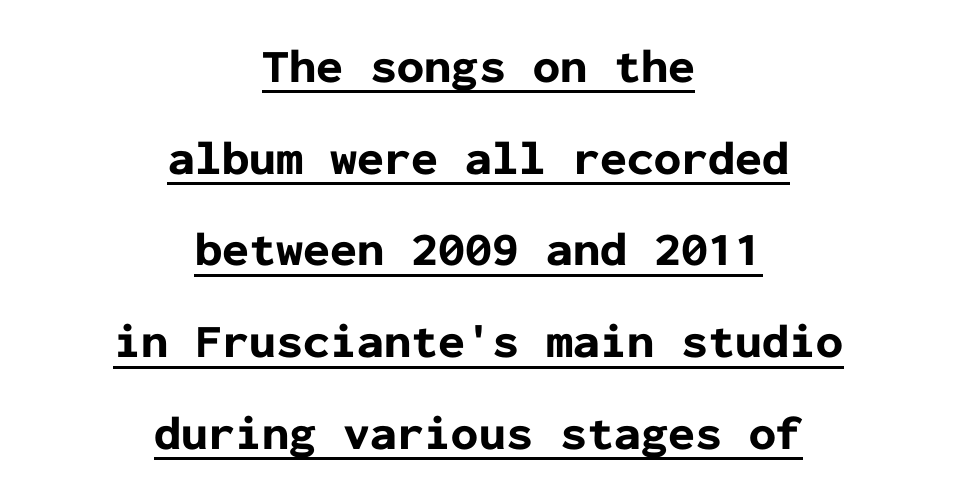
{"serif": "no", "italic": "no", "bold": "yes", "weight": "bold", "width": "normal", "stroke_contrast": "low", "x_height": "medium", "monospaced": "yes", "underline": "yes", "align": "center", "line_spacing": "loose", "line_spacing_ratio": 1.91, "letter_spacing": "normal", "letter_spacing_em": 0.0, "glyph_px": 48}
